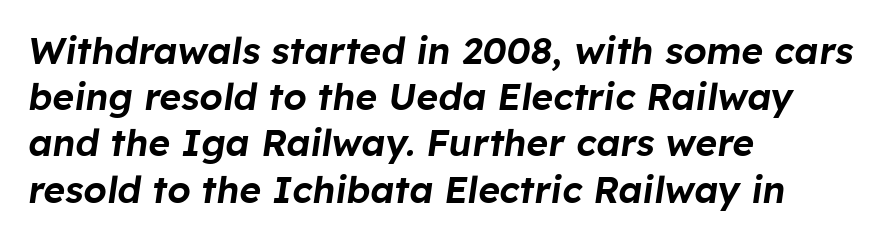
Vertically, the passage feels balanced, rows spaced as you'd expect. Each row of text sits above clean, open space. Characters follow at the spacing the type designer built in. Typeset ragged right — the left edge is the straight one. Proportional: the letters do not fall into vertical columns. The axis of the letterforms is tilted away from vertical.
